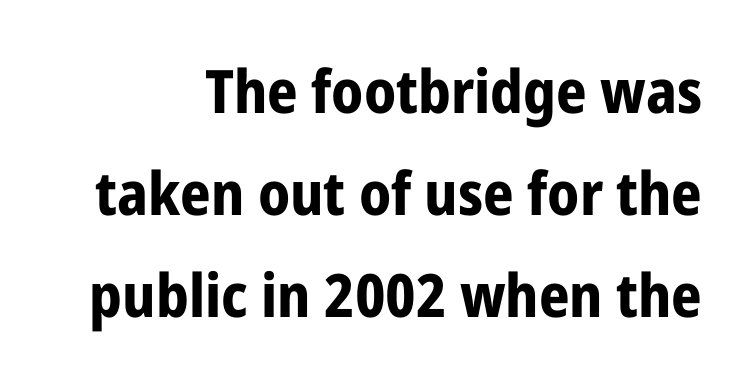
Bold? Absolutely — the strokes are thick and heavy. Nope, not italic — everything's standing straight. Decoration check: the copy has no underline. Nothing unusual about the tracking: characters are spaced as the font intends. The passage shown is typed in a proportional face where columns would drift. Is there much room between lines? A standard amount, neither cramped nor airy.
